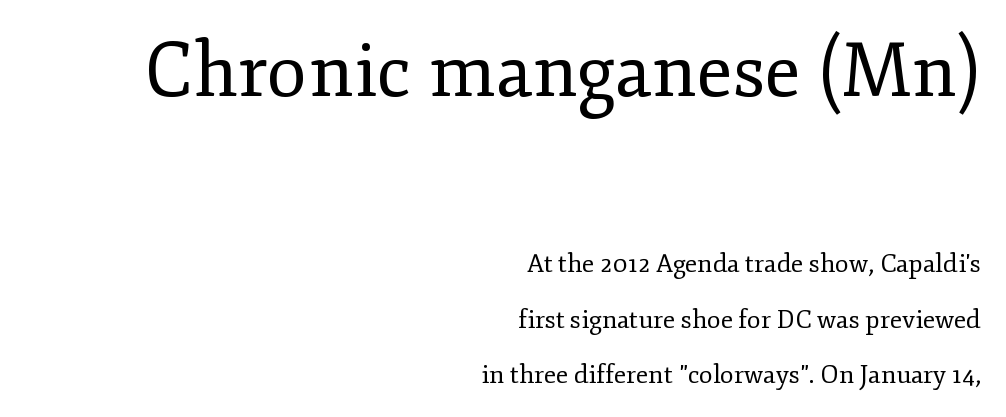
The image shows 74 px regular-weight serif type, upright; set right-aligned, loose line spacing (2.22x), normal letter spacing, not underlined; the first (top) block is 2.96x larger; low stroke contrast and a small x-height.
